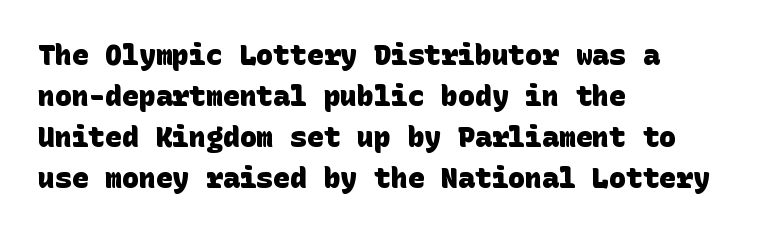
The line-height multiplier appears to be the usual default. These lines keep a tight, regular rhythm from letter to letter. I'd call this a sans setting — the letters go barefoot. All the whitespace from short lines collects on the right.
